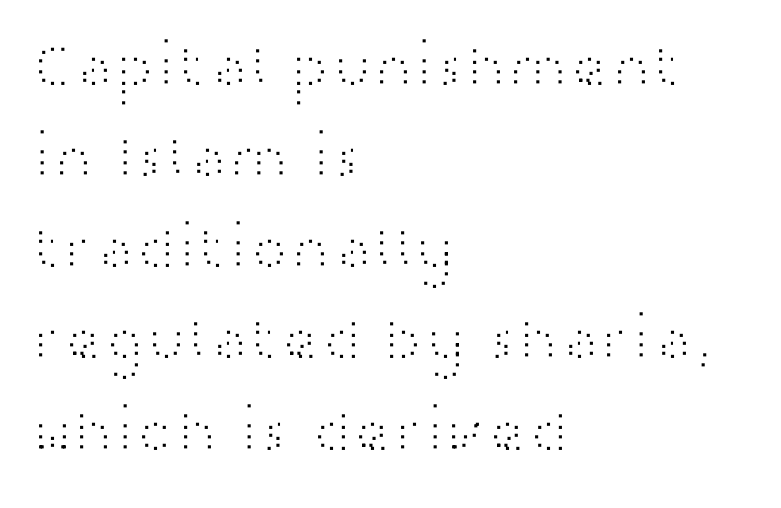
The image shows 62 px light, wide sans-serif type, upright; set left-aligned, normal line spacing (1.47x), normal letter spacing, not underlined; high stroke contrast and a medium x-height.
